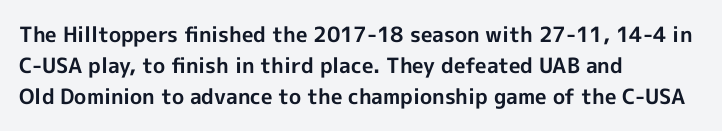
The image shows 21 px bold type, upright; set left-aligned, normal line spacing (1.48x), normal letter spacing, not underlined.
